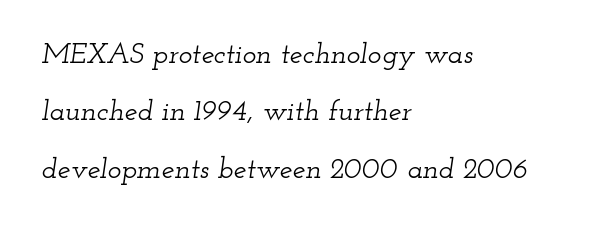
{"serif": "yes", "italic": "yes", "lean": "right", "slant_degrees": 12, "width": "wide", "stroke_contrast": "low", "x_height": "small", "monospaced": "no", "underline": "no", "align": "left", "line_spacing": "loose", "line_spacing_ratio": 1.98, "letter_spacing": "normal", "letter_spacing_em": 0.0, "glyph_px": 29}
